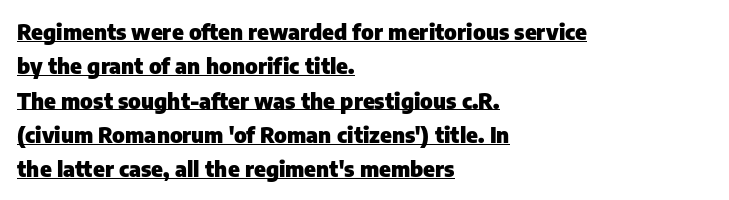
Q: Is the text bold? A: Yes.
Q: Is the text italic (slanted)? A: No, it is upright.
Q: Is the text underlined? A: Yes.
Q: How is the paragraph aligned? A: Left-aligned.
Q: Is the spacing between letters normal or unusually wide? A: Normal.
Q: Is the spacing between lines tight, normal or loose? A: Normal.
